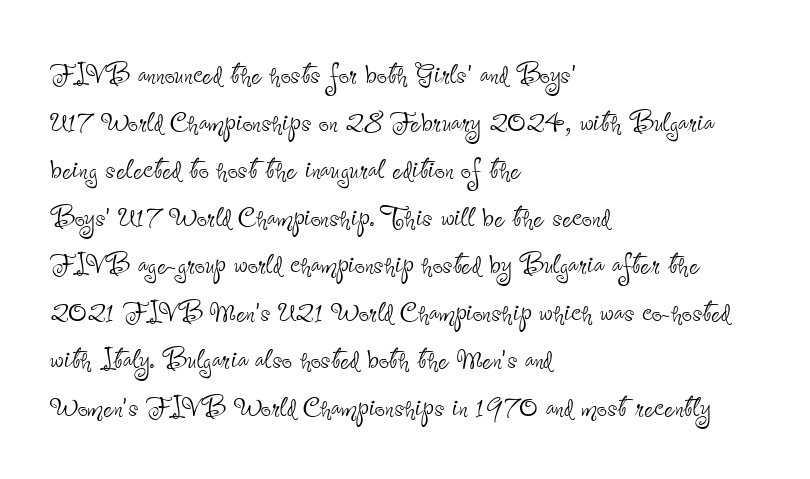
Q: Is the text bold? A: No.
Q: Is the text italic (slanted)? A: Yes.
Q: Is the typeface a serif or a sans-serif typeface? A: Sans-serif.
Q: Is the text underlined? A: No.
Q: How is the paragraph aligned? A: Left-aligned.
Q: Is the spacing between letters normal or unusually wide? A: Normal.
Q: Is the spacing between lines tight, normal or loose? A: Normal.
Q: Width (condensed, normal, or wide)? A: Condensed.
Q: Stroke contrast? A: Low.
Q: x-height? A: Small.
Q: Monospaced? A: No.
